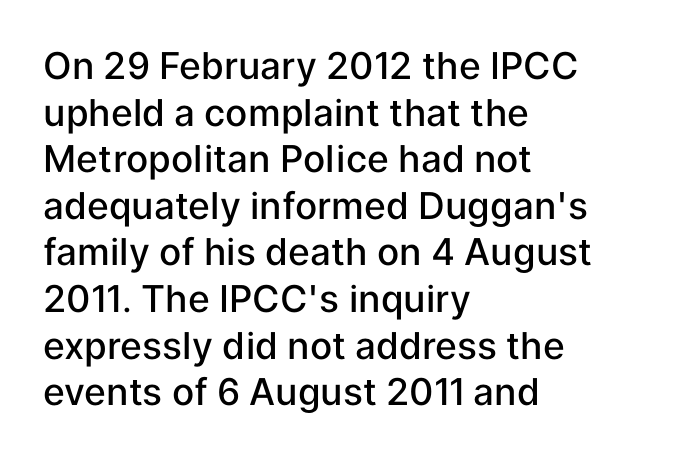
The image shows 37 px semibold sans-serif type, upright; set left-aligned, normal line spacing (1.26x), normal letter spacing, not underlined; low stroke contrast and a medium x-height.
